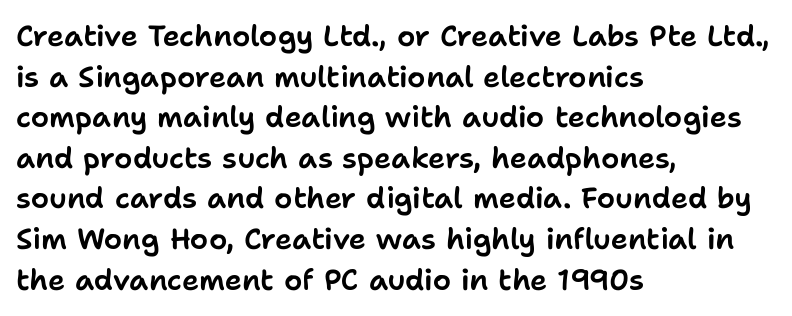
{"serif": "no", "italic": "no", "width": "normal", "stroke_contrast": "low", "x_height": "medium", "monospaced": "no", "underline": "no", "align": "left", "line_spacing": "normal", "line_spacing_ratio": 1.4, "letter_spacing": "normal", "letter_spacing_em": 0.0, "glyph_px": 29}
